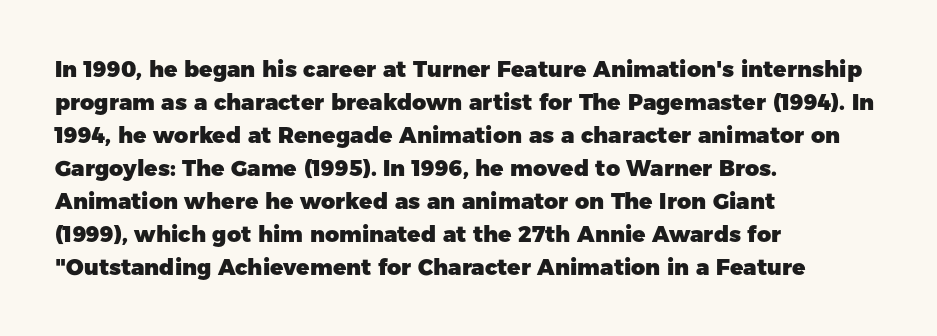
{"italic": "no", "bold": "yes", "underline": "no", "align": "left", "line_spacing": "normal", "line_spacing_ratio": 1.5, "letter_spacing": "normal", "letter_spacing_em": 0.0, "glyph_px": 22}
